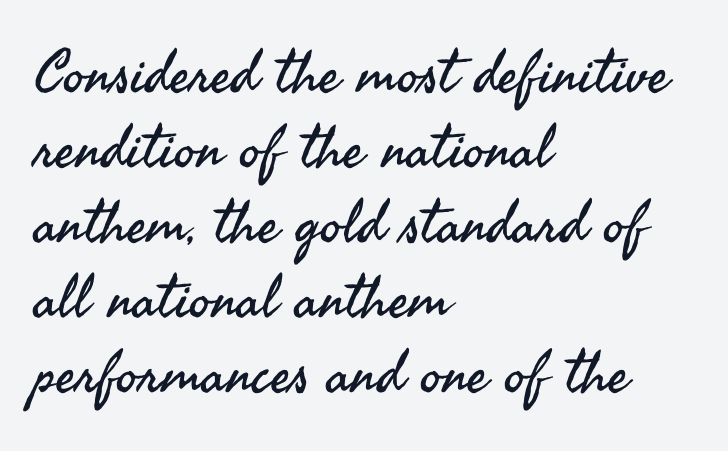
Q: Is the text bold? A: No.
Q: Is the text italic (slanted)? A: Yes.
Q: Is the typeface a serif or a sans-serif typeface? A: Sans-serif.
Q: Is the text underlined? A: No.
Q: How is the paragraph aligned? A: Left-aligned.
Q: Is the spacing between letters normal or unusually wide? A: Normal.
Q: Is the spacing between lines tight, normal or loose? A: Normal.
Q: Width (condensed, normal, or wide)? A: Normal.
Q: Stroke contrast? A: Medium.
Q: x-height? A: Small.
Q: Monospaced? A: No.
